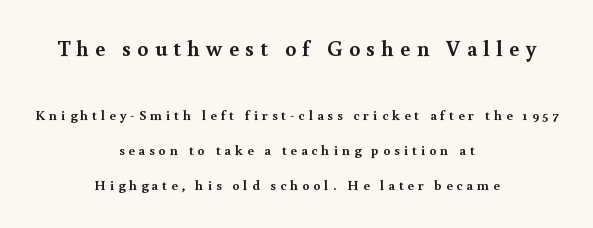
The image shows 22 px bold type, upright; set centered, loose line spacing (2.49x), unusually wide letter spacing (+0.29 em), not underlined; the first (top) block is 1.57x larger.
